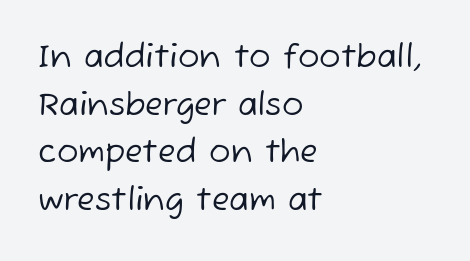
{"serif": "no", "bold": "no", "weight": "regular", "width": "normal", "stroke_contrast": "low", "x_height": "medium", "monospaced": "no", "underline": "no", "align": "left", "line_spacing": "normal", "line_spacing_ratio": 1.49, "letter_spacing": "normal", "letter_spacing_em": 0.0, "glyph_px": 32}
